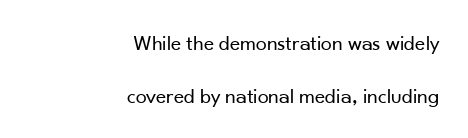
{"italic": "no", "bold": "no", "underline": "no", "align": "right", "line_spacing": "loose", "line_spacing_ratio": 2.39, "letter_spacing": "normal", "letter_spacing_em": 0.0, "glyph_px": 22}
